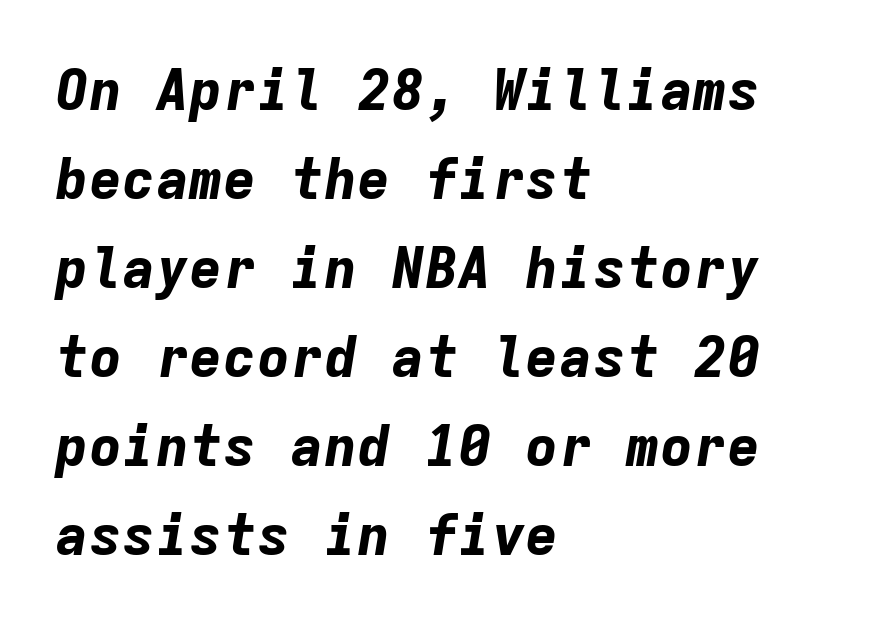
{"italic": "yes", "lean": "right", "slant_degrees": 9, "bold": "yes", "weight": "bold", "width": "normal", "stroke_contrast": "low", "x_height": "medium", "monospaced": "yes", "underline": "no", "align": "left", "line_spacing": "normal", "line_spacing_ratio": 1.59, "letter_spacing": "normal", "letter_spacing_em": 0.0, "glyph_px": 56}
